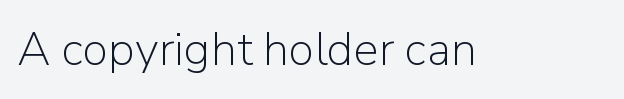
Classification — sans serif. These lines keep a tight, regular rhythm from letter to letter. Note the varied advance widths — an 'i' is clearly narrower than an 'm'. Nope, not italic — everything's standing straight.
